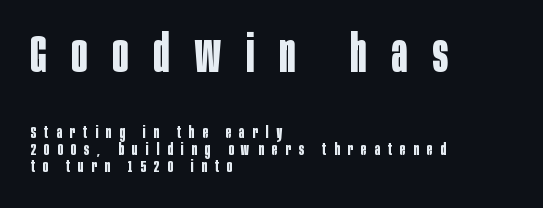
The image shows 52 px bold, condensed sans-serif type, upright; set left-aligned, tight line spacing (1.01x), unusually wide letter spacing (+0.49 em), not underlined; the first (top) block is 3.06x larger; low stroke contrast and a large x-height.
